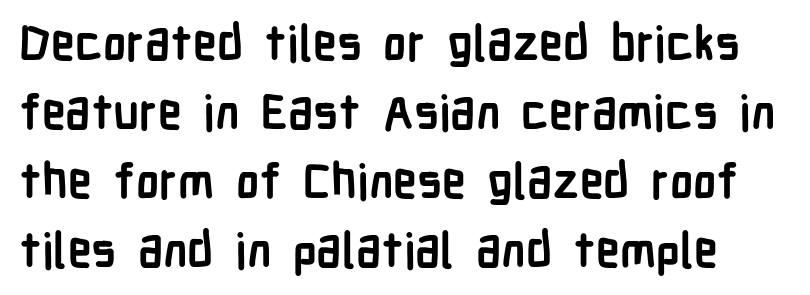
The font is running at its bold setting. The rendering keeps characters at their native spacing. The face used here is proportionally spaced, like ordinary book or web type. Does the leading feel generous? No, just average. Quick note: underline off.
